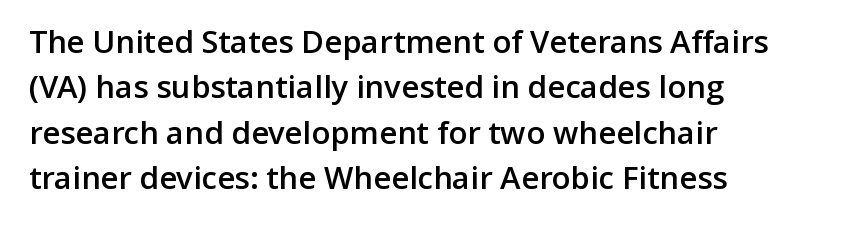
The image shows 31 px semibold sans-serif type, upright; set left-aligned, normal line spacing (1.46x), normal letter spacing, not underlined; low stroke contrast and a medium x-height.
